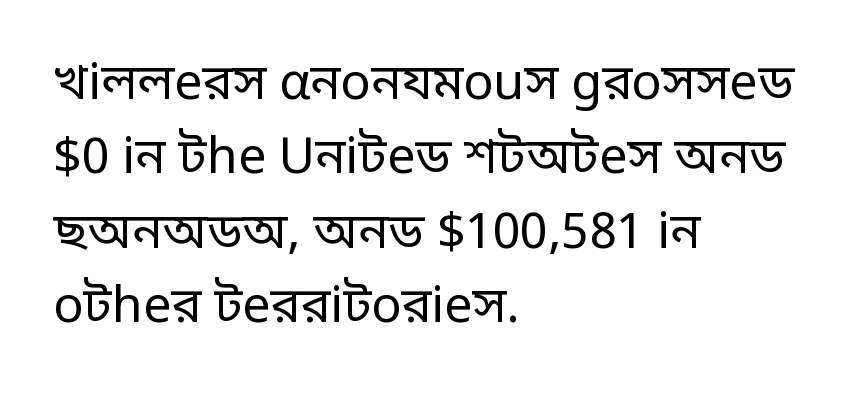
Nope, not italic — everything's standing straight. Compared with a typical body face, this is equally light or lighter still. Each letter keeps its own natural width here, so spacing adapts to shape. A bare baseline throughout the passage. Horizontal bands of white between lines are of average thickness.
